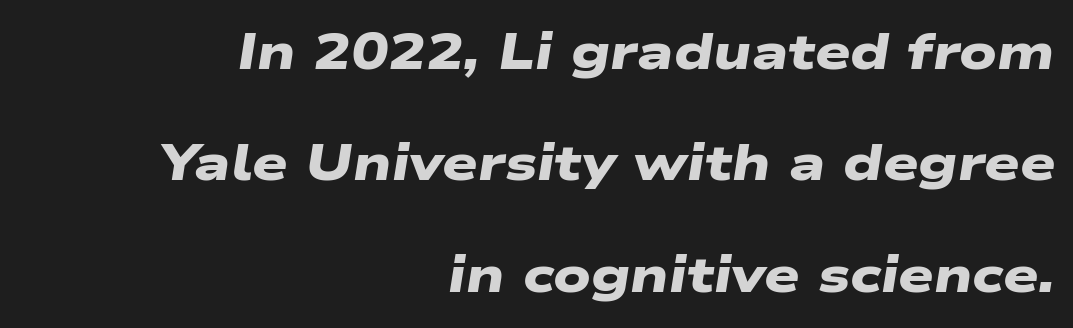
You could call the tracking neutral — neither tight nor loose. The ragged edge is on the left, which tells us the setting is flush right. If you measured baseline to baseline, you'd find a long distance. You can tell from the bare stems that sans-serif type was used.
